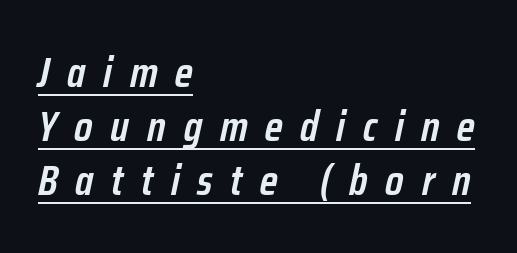
{"italic": "yes", "lean": "right", "slant_degrees": 12, "bold": "semi", "weight": "semibold", "width": "condensed", "stroke_contrast": "low", "x_height": "medium", "monospaced": "no", "underline": "yes", "align": "left", "line_spacing": "normal", "line_spacing_ratio": 1.26, "letter_spacing": "wide", "letter_spacing_em": 0.41, "glyph_px": 43}
